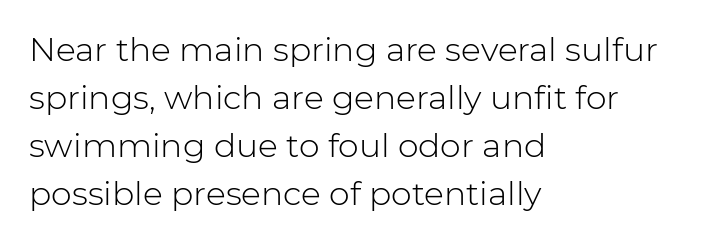
The image shows 33 px light sans-serif type, upright; set left-aligned, normal line spacing (1.45x), normal letter spacing, not underlined; low stroke contrast and a medium x-height.
